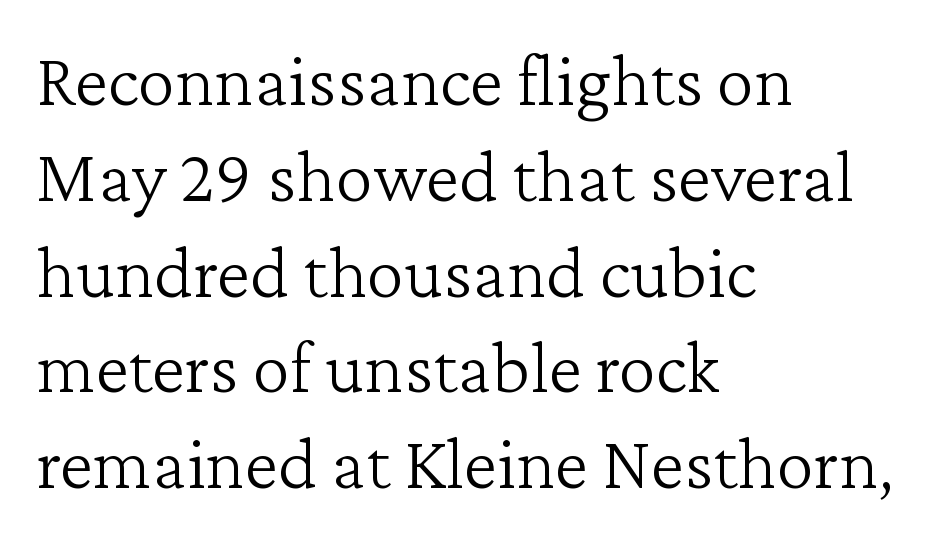
The image shows 76 px light serif type, upright; set left-aligned, normal line spacing (1.26x), normal letter spacing, not underlined; low stroke contrast and a medium x-height.
